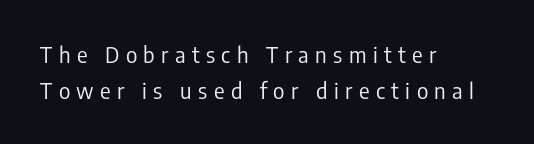
Q: Is the text bold? A: No.
Q: Is the text italic (slanted)? A: No, it is upright.
Q: Is the text underlined? A: No.
Q: How is the paragraph aligned? A: Left-aligned.
Q: Is the spacing between letters normal or unusually wide? A: Unusually wide.
Q: Is the spacing between lines tight, normal or loose? A: Normal.
